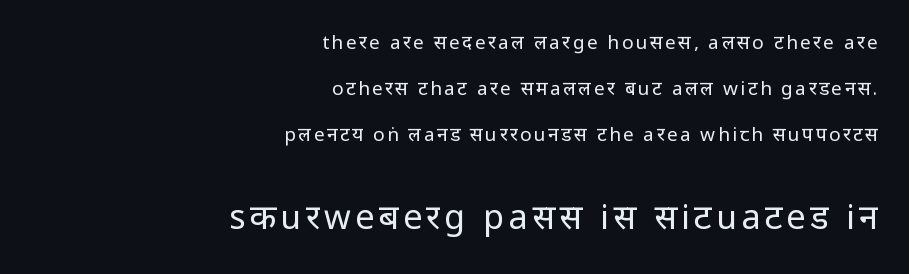
The image shows 34 px regular-weight, condensed sans-serif type, upright; set right-aligned, loose line spacing (2.43x), not underlined; the second (bottom) block is 1.79x larger; low stroke contrast.
